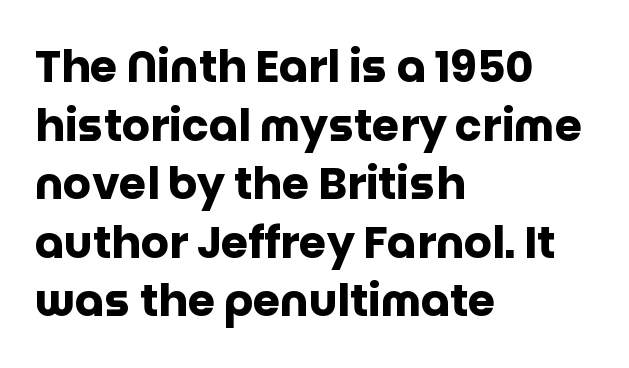
Weight check: bold — yes, fully. Rendered with straight, roman letterforms. Nothing sits at the stroke ends, so this counts as sans-serif. Regarding leading, the lines here are spaced in the standard way.
